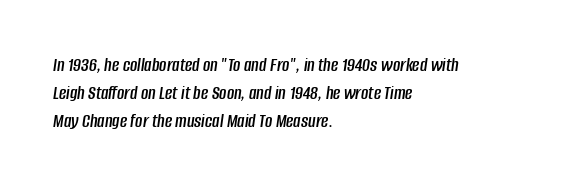
The image shows 20 px text type, italic (leaning right); set left-aligned, normal line spacing (1.39x), normal letter spacing, not underlined.
